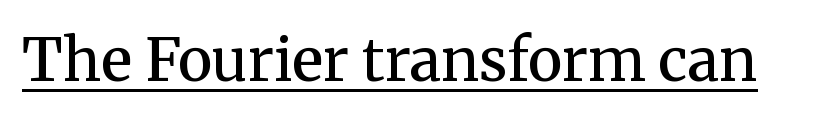
Honestly, the underline is the first thing you notice here. The axis of the letterforms is exactly vertical. This is the in-between weight designers call semibold or demi. Check where the strokes stop: tiny serifs finish them off. This sample has the flowing, uneven cadence of proportional lettering.
